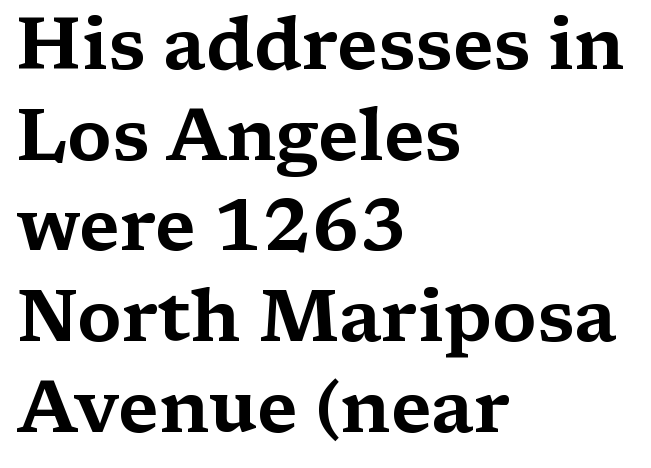
The image shows 72 px wide serif type, upright; set left-aligned, normal line spacing (1.26x), normal letter spacing, not underlined; medium stroke contrast and a medium x-height.
